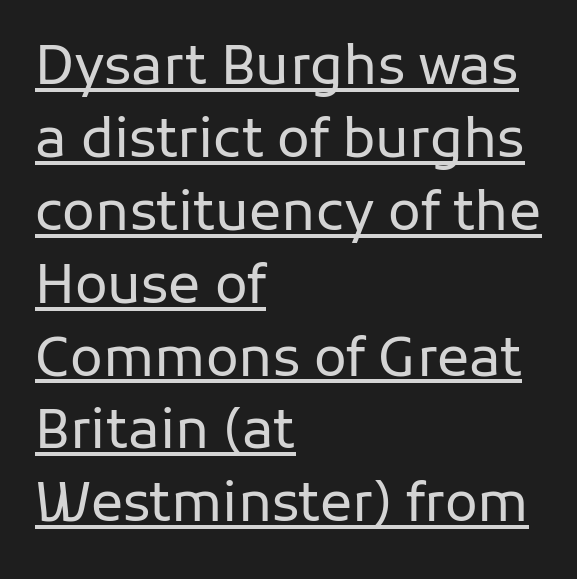
{"serif": "no", "italic": "no", "bold": "no", "weight": "regular", "width": "normal", "stroke_contrast": "low", "x_height": "medium", "monospaced": "no", "underline": "yes", "align": "left", "line_spacing": "normal", "line_spacing_ratio": 1.35, "letter_spacing": "normal", "letter_spacing_em": 0.0, "glyph_px": 54}
